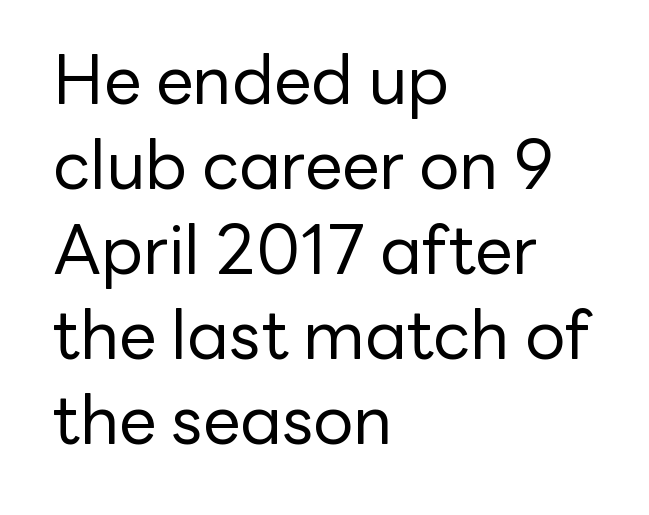
{"serif": "no", "italic": "no", "bold": "no", "weight": "regular", "width": "normal", "stroke_contrast": "low", "x_height": "medium", "monospaced": "no", "underline": "no", "align": "left", "line_spacing": "normal", "line_spacing_ratio": 1.27, "letter_spacing": "normal", "letter_spacing_em": 0.0, "glyph_px": 67}
